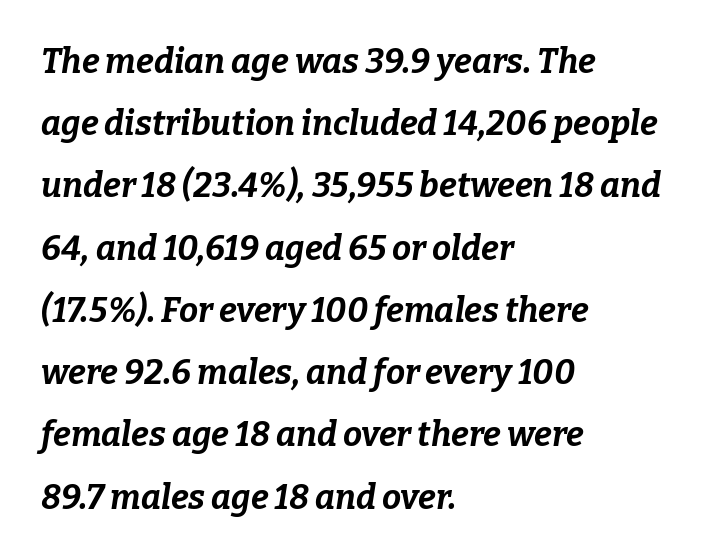
{"italic": "yes", "lean": "right", "slant_degrees": 9, "bold": "yes", "weight": "bold", "width": "normal", "stroke_contrast": "low", "x_height": "medium", "monospaced": "no", "underline": "no", "align": "left", "line_spacing_ratio": 1.83, "letter_spacing": "normal", "letter_spacing_em": 0.0, "glyph_px": 34}
